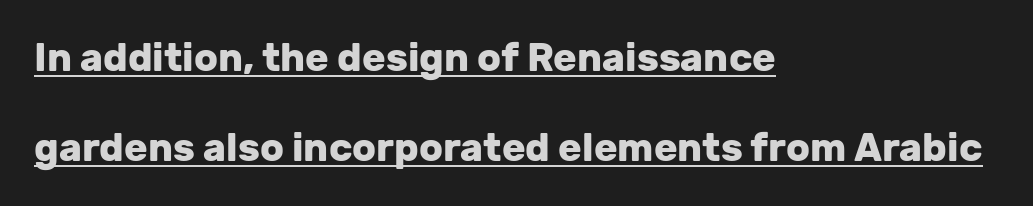
{"serif": "no", "italic": "no", "bold": "yes", "weight": "heavy", "width": "normal", "stroke_contrast": "low", "x_height": "medium", "monospaced": "no", "underline": "yes", "align": "left", "line_spacing": "loose", "line_spacing_ratio": 2.32, "letter_spacing": "normal", "letter_spacing_em": 0.0, "glyph_px": 39}
